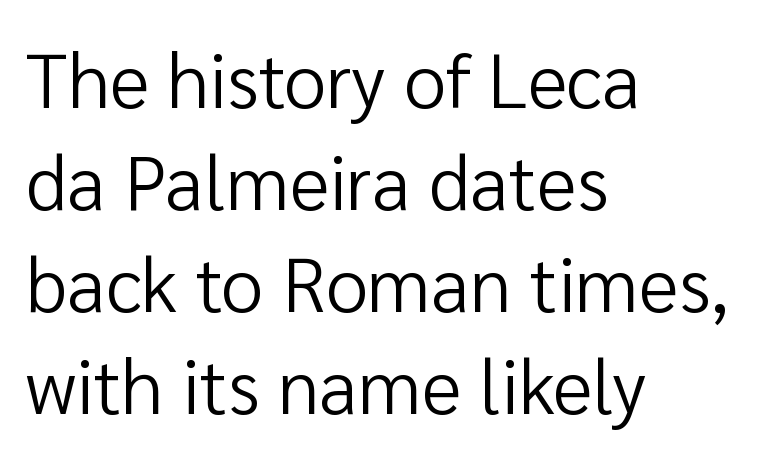
Tall strokes in this sample are plumb rather than angled. The passage shown stacks its lines at a standard gap. Summary of weight: not heavy and not bold. The line texture is even and compact thanks to regular tracking. Stroke terminals: plain, sans-serif. The baseline area is clear.
